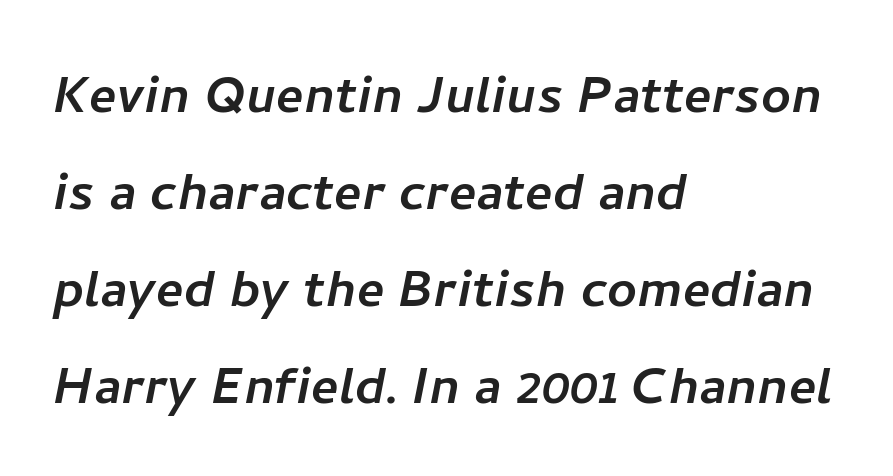
{"serif": "no", "width": "normal", "stroke_contrast": "low", "x_height": "medium", "monospaced": "no", "underline": "no", "align": "left", "line_spacing": "normal", "line_spacing_ratio": 1.49, "letter_spacing": "normal", "letter_spacing_em": 0.0, "glyph_px": 65}
